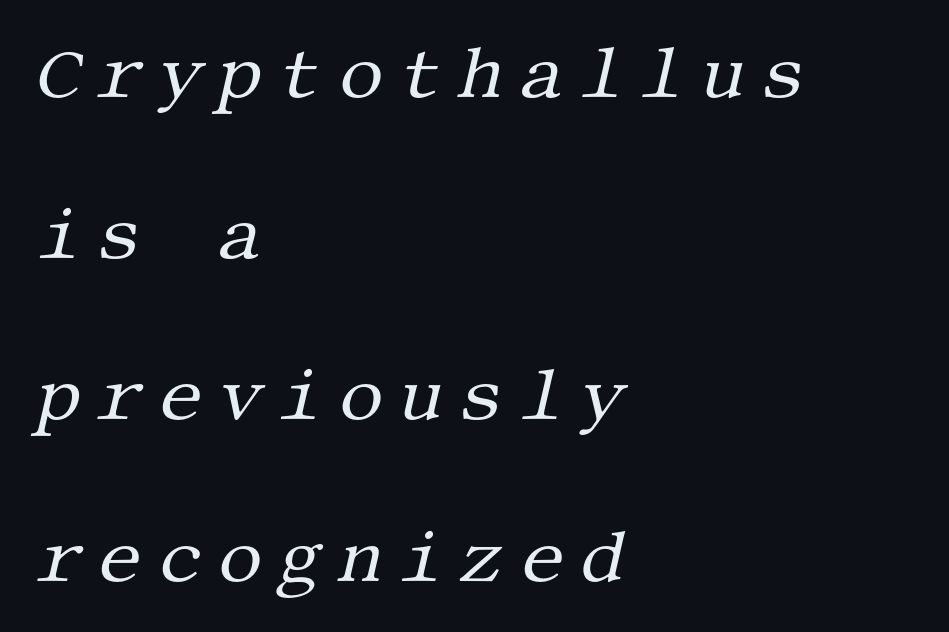
The characters display serif detailing at their extremities. This sample uses expanded letter spacing, leaving extra air between glyphs. The cut favours lightness, reaching ordinary text weight at its darkest. The letters are slanted; this is an italic face. In CSS terms this would be text-align: left.
